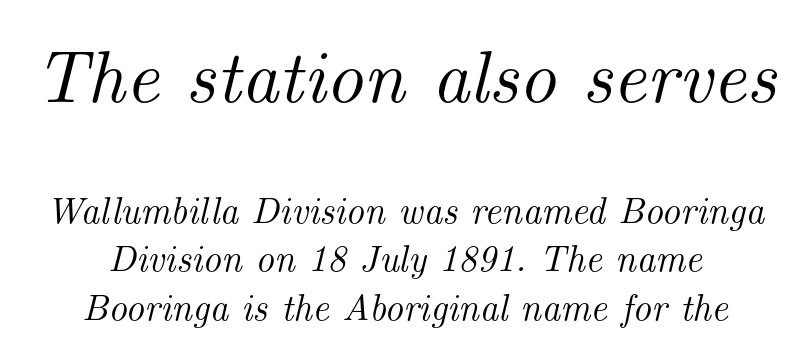
The image shows 74 px serif type, italic (leaning right); set normal line spacing (1.3x), normal letter spacing, not underlined; the first (top) block is 2.0x larger; medium stroke contrast and a small x-height.
